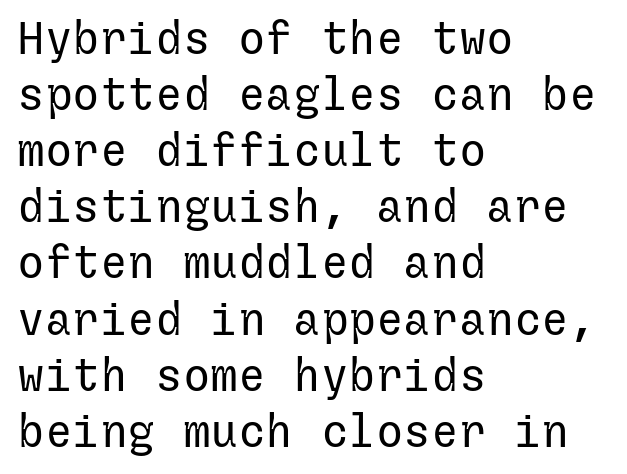
Q: Is the text bold? A: No.
Q: Is the text italic (slanted)? A: No, it is upright.
Q: Is the typeface a serif or a sans-serif typeface? A: Sans-serif.
Q: Is the text underlined? A: No.
Q: How is the paragraph aligned? A: Left-aligned.
Q: Is the spacing between letters normal or unusually wide? A: Normal.
Q: Width (condensed, normal, or wide)? A: Normal.
Q: Stroke contrast? A: Low.
Q: x-height? A: Medium.
